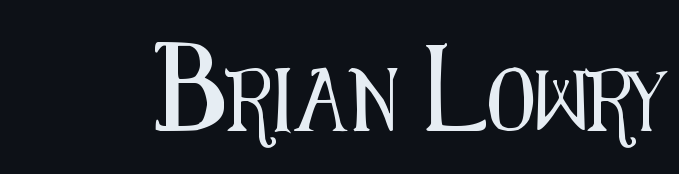
The tracking reads as untouched default to a designer's eye. Think of a printed novel: that variable character pitch is what you see here. The lettering holds an erect, upright posture throughout. The strip under each line holds only bare page.
